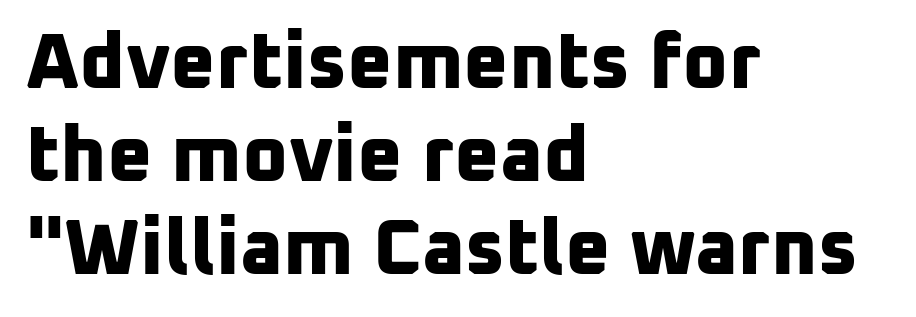
The image shows 78 px bold sans-serif type; set left-aligned, line spacing 1.19x, normal letter spacing, not underlined; low stroke contrast and a medium x-height.
